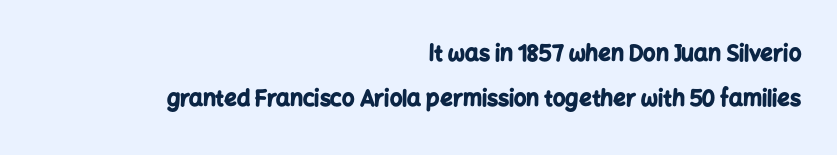
The rendering uses a bold face; every stroke is thick and dark. This rendering uses right alignment, leaving the left contour irregular. You can tell it's not italic because the verticals are truly vertical. Line spacing here is loose. The string is rendered with underlining switched off. Tracking value appears to be zero — textbook default spacing.
